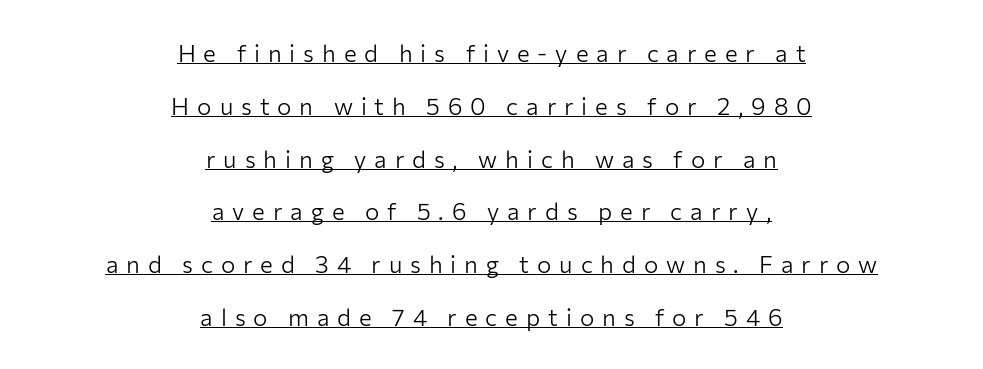
Q: Is the text bold? A: No.
Q: Is the text italic (slanted)? A: No, it is upright.
Q: Is the text underlined? A: Yes.
Q: How is the paragraph aligned? A: Centered.
Q: Is the spacing between letters normal or unusually wide? A: Unusually wide.
Q: Is the spacing between lines tight, normal or loose? A: Loose.
